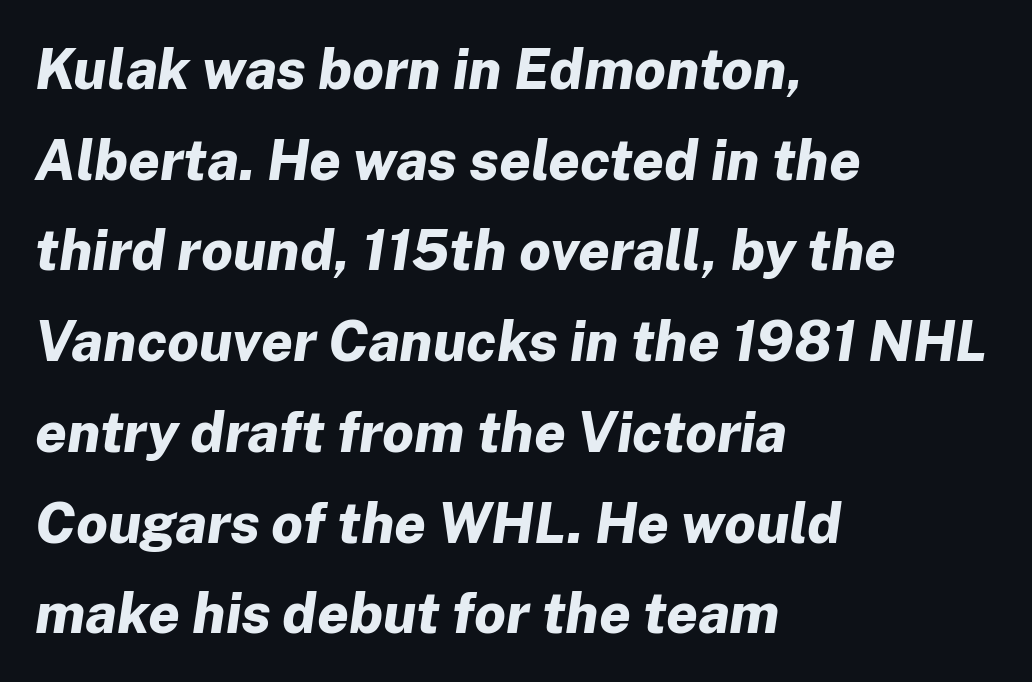
The letters advance in unequal steps, a hallmark of proportional type. Standard letterfit; no display-style spreading of the glyphs. What weight is shown? A full bold with thick strokes. Every character sits at an angle, as italics do. The foot of each line stays bare and open. Whoever set this chose a conventional vertical rhythm.
